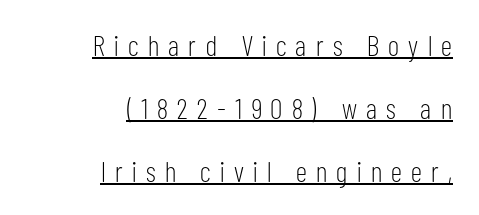
The rendering uses a large line-height, opening up the rows. Look at the tracking — it's clearly loosened, letters drifting apart. Summary of weight: not heavy and not bold. The rendering uses natural spacing where letterforms have individual widths. Decoration check: the copy is underlined. This is sans-serif lettering, the kind often seen on screens and signage.
